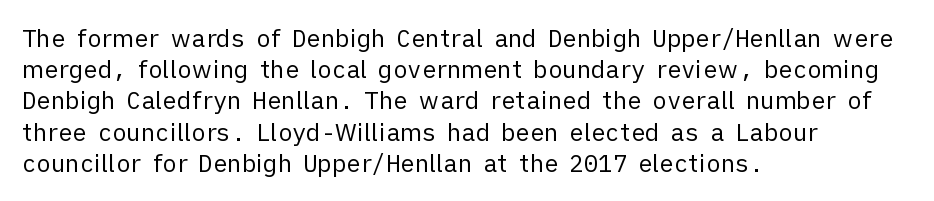
{"italic": "no", "bold": "no", "underline": "no", "align": "left", "line_spacing": "normal", "line_spacing_ratio": 1.3, "letter_spacing": "normal", "letter_spacing_em": 0.0, "glyph_px": 24}
